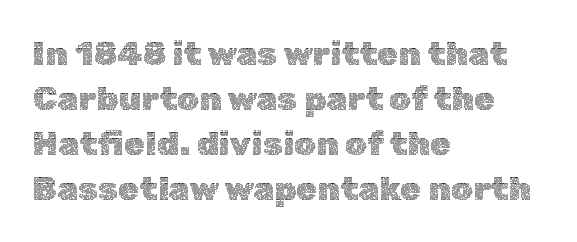
Q: Is the text bold? A: No.
Q: Is the text italic (slanted)? A: No, it is upright.
Q: Is the text underlined? A: No.
Q: How is the paragraph aligned? A: Left-aligned.
Q: Is the spacing between letters normal or unusually wide? A: Normal.
Q: Is the spacing between lines tight, normal or loose? A: Normal.
Q: Width (condensed, normal, or wide)? A: Normal.
Q: x-height? A: Medium.
Q: Monospaced? A: No.
